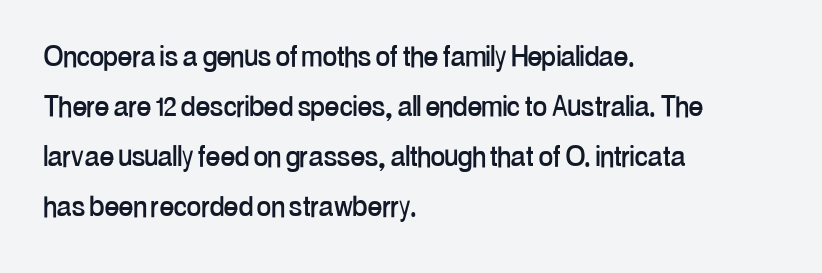
The image shows 35 px condensed sans-serif type, upright; set left-aligned, normal line spacing (1.43x), normal letter spacing, not underlined; low stroke contrast and a medium x-height.
